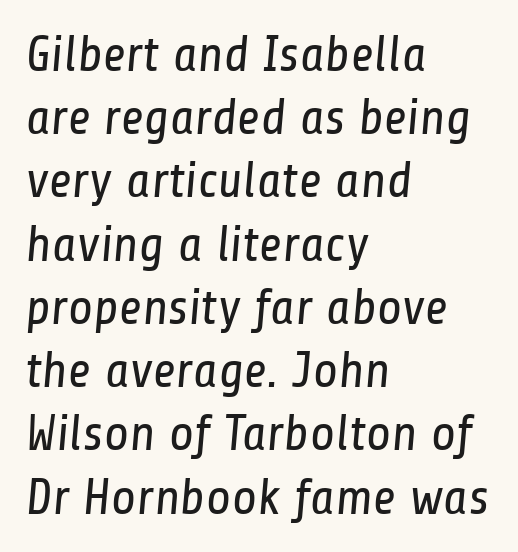
Q: Is the text bold? A: No.
Q: Is the typeface a serif or a sans-serif typeface? A: Sans-serif.
Q: Is the text underlined? A: No.
Q: How is the paragraph aligned? A: Left-aligned.
Q: Is the spacing between letters normal or unusually wide? A: Normal.
Q: Width (condensed, normal, or wide)? A: Condensed.
Q: Stroke contrast? A: Low.
Q: x-height? A: Medium.
Q: Monospaced? A: No.
